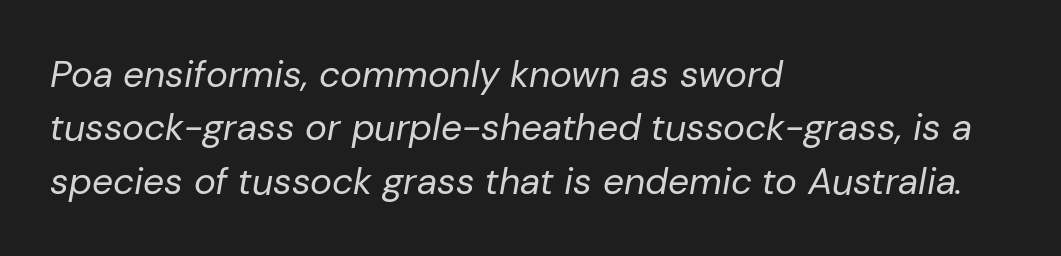
The image shows 37 px regular-weight type, italic (leaning right); set left-aligned, normal line spacing (1.44x), normal letter spacing, not underlined; low stroke contrast and a medium x-height.
